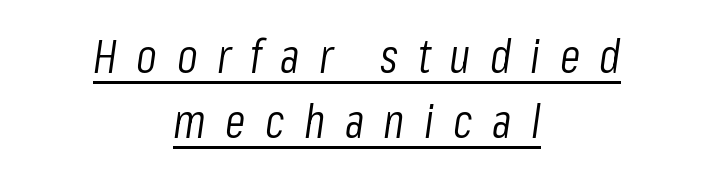
The words here are underlined. It's the slanting kind of type. Note the varied advance widths — an 'i' is clearly narrower than an 'm'. This reads as an unemphasized weight, regular at the heaviest. How are the letters spaced? Widely, with obvious added tracking.
